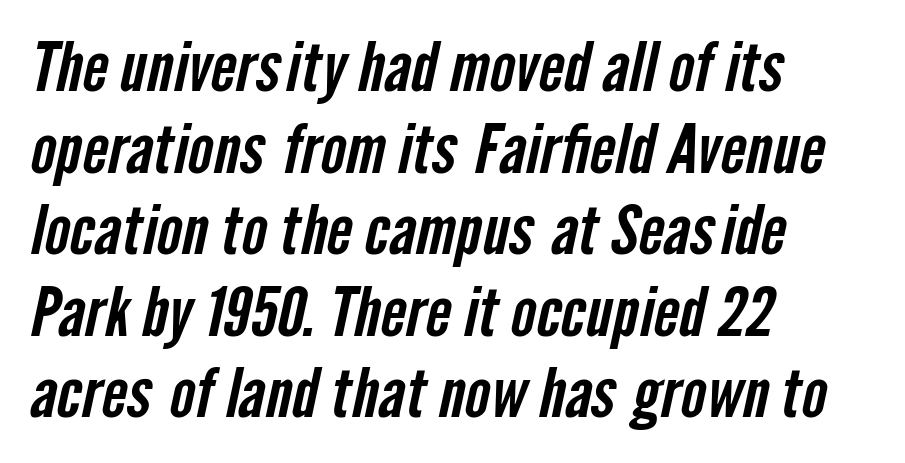
{"serif": "no", "width": "condensed", "stroke_contrast": "low", "x_height": "medium", "monospaced": "no", "underline": "no", "align": "left", "line_spacing_ratio": 1.2, "letter_spacing": "normal", "letter_spacing_em": 0.0, "glyph_px": 68}
